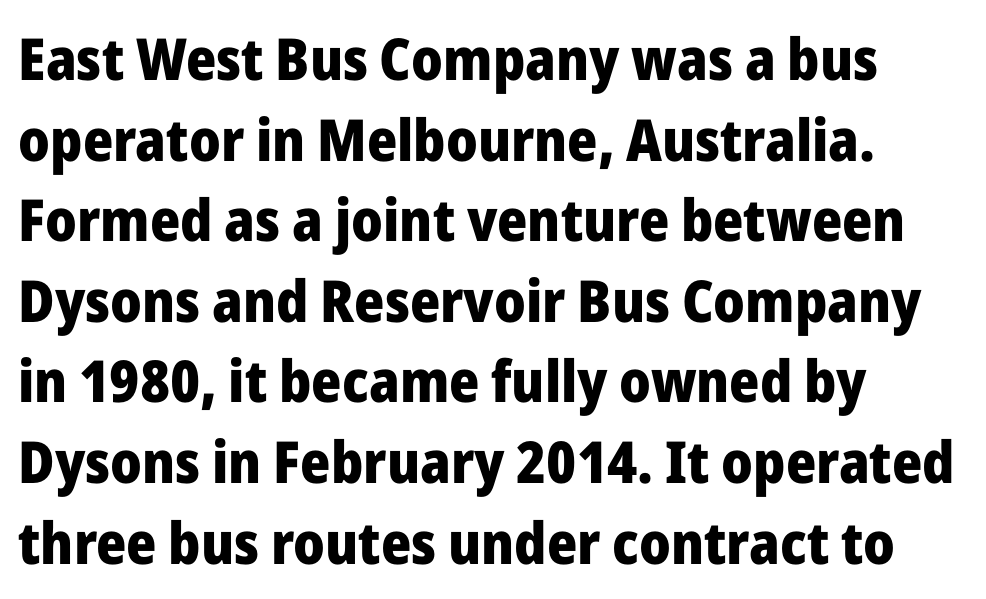
{"serif": "no", "italic": "no", "bold": "yes", "weight": "heavy", "width": "normal", "stroke_contrast": "low", "x_height": "medium", "monospaced": "no", "underline": "no", "align": "left", "line_spacing": "normal", "line_spacing_ratio": 1.39, "letter_spacing": "normal", "letter_spacing_em": 0.0, "glyph_px": 58}
